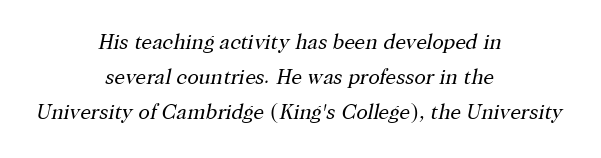
Q: Is the text bold? A: No.
Q: Is the text italic (slanted)? A: Yes, it leans right by about 12 degrees.
Q: Is the text underlined? A: No.
Q: How is the paragraph aligned? A: Centered.
Q: Is the spacing between letters normal or unusually wide? A: Normal.
Q: Is the spacing between lines tight, normal or loose? A: Normal.
